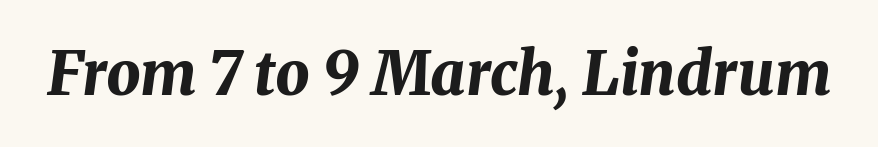
{"italic": "yes", "lean": "right", "slant_degrees": 8, "bold": "yes", "weight": "bold", "width": "normal", "stroke_contrast": "medium", "x_height": "medium", "monospaced": "no", "underline": "no", "letter_spacing": "normal", "letter_spacing_em": 0.0, "glyph_px": 60}
